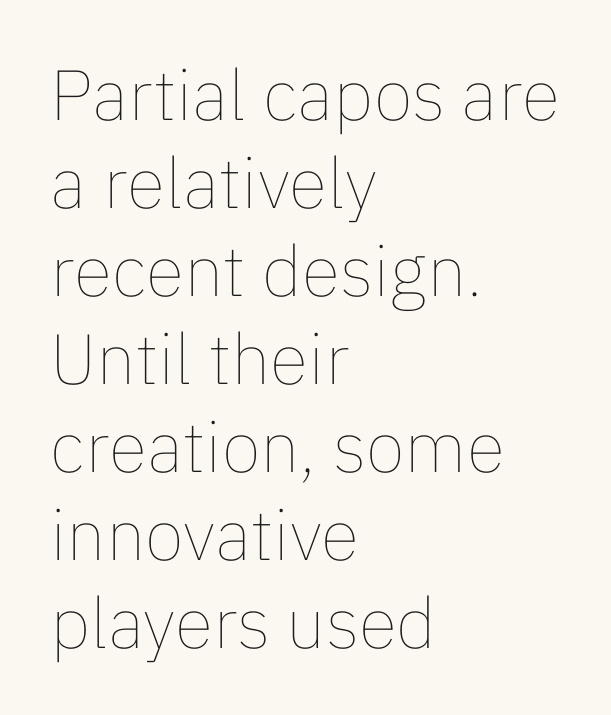
The image shows 71 px thin type, upright; set left-aligned, line spacing 1.24x, normal letter spacing, not underlined; low stroke contrast and a medium x-height.
